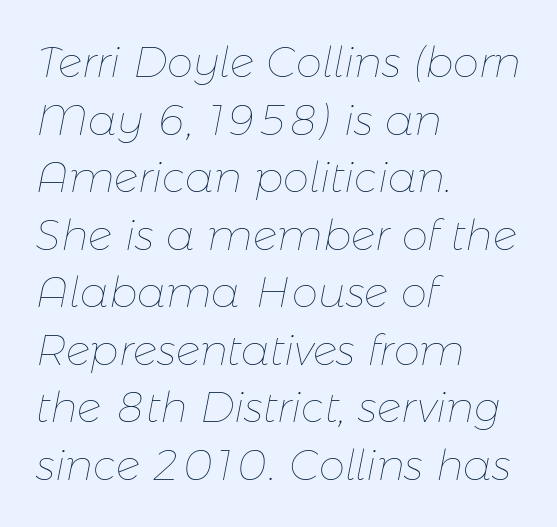
{"italic": "yes", "lean": "right", "slant_degrees": 11, "bold": "no", "weight": "thin", "width": "normal", "stroke_contrast": "low", "x_height": "medium", "monospaced": "no", "underline": "no", "align": "left", "line_spacing": "normal", "line_spacing_ratio": 1.37, "letter_spacing": "normal", "letter_spacing_em": 0.0, "glyph_px": 42}
